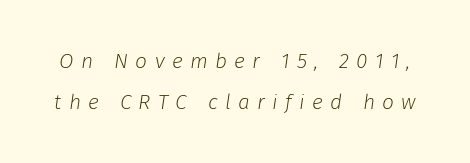
Quick note: underline off. No heavy texture on the line: the type isn't bold. Airy leading. Caption: expanded tracking, letters set apart. When letters slant like this, we call the style italic.
